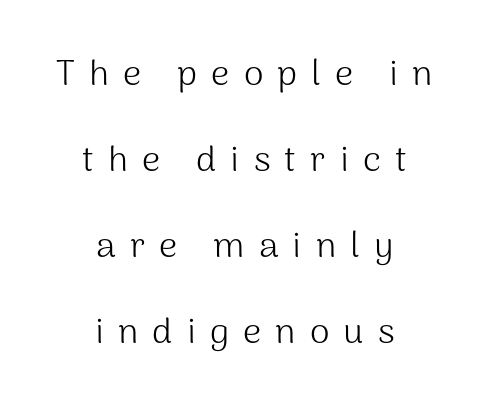
The image shows 36 px light sans-serif type, upright; set centered, loose line spacing (2.39x), unusually wide letter spacing (+0.39 em), not underlined; medium stroke contrast and a medium x-height.
